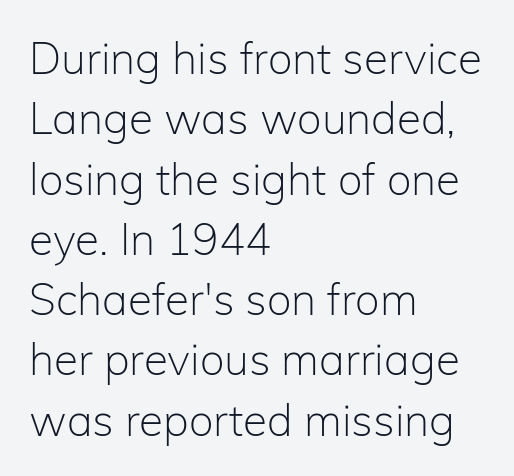
{"serif": "no", "italic": "no", "bold": "no", "weight": "light", "width": "normal", "stroke_contrast": "low", "x_height": "medium", "monospaced": "no", "underline": "no", "align": "left", "line_spacing": "normal", "line_spacing_ratio": 1.37, "letter_spacing": "normal", "letter_spacing_em": 0.0, "glyph_px": 44}
